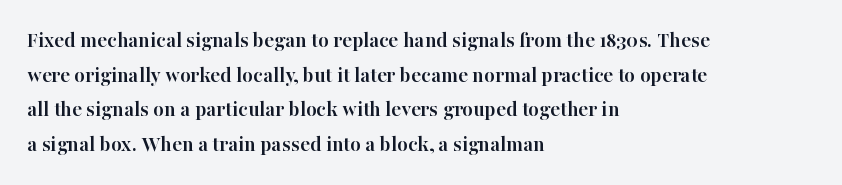
This sample uses an upright cut, with every glyph sitting square on the baseline. Whoever set this chose a conventional vertical rhythm. Students, note that the glyphs here touch the page at normal intervals. Strokes here are thick enough to call this a true bold.
